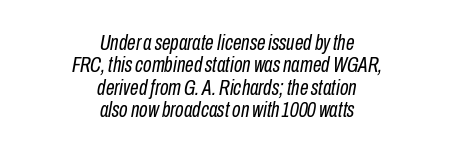
Q: Is the text bold? A: No.
Q: Is the text italic (slanted)? A: Yes, it leans right by about 10 degrees.
Q: Is the text underlined? A: No.
Q: How is the paragraph aligned? A: Centered.
Q: Is the spacing between letters normal or unusually wide? A: Normal.
Q: Is the spacing between lines tight, normal or loose? A: Tight.
